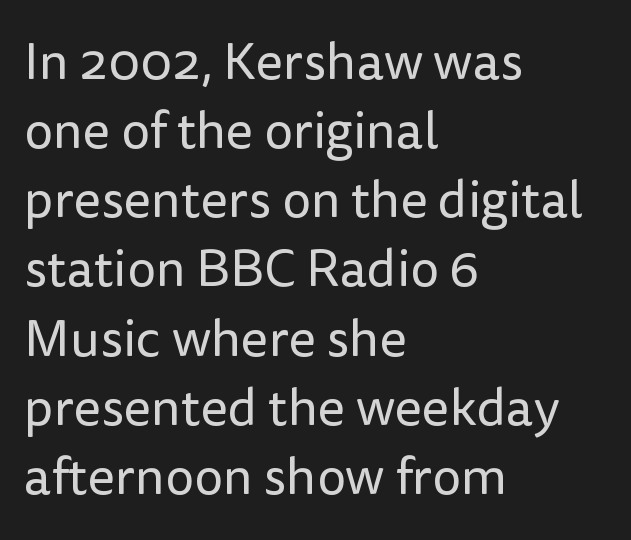
Q: Is the text bold? A: No.
Q: Is the text italic (slanted)? A: No, it is upright.
Q: Is the typeface a serif or a sans-serif typeface? A: Sans-serif.
Q: Is the text underlined? A: No.
Q: How is the paragraph aligned? A: Left-aligned.
Q: Is the spacing between letters normal or unusually wide? A: Normal.
Q: Is the spacing between lines tight, normal or loose? A: Normal.
Q: Width (condensed, normal, or wide)? A: Normal.
Q: Stroke contrast? A: Low.
Q: x-height? A: Medium.
Q: Monospaced? A: No.
